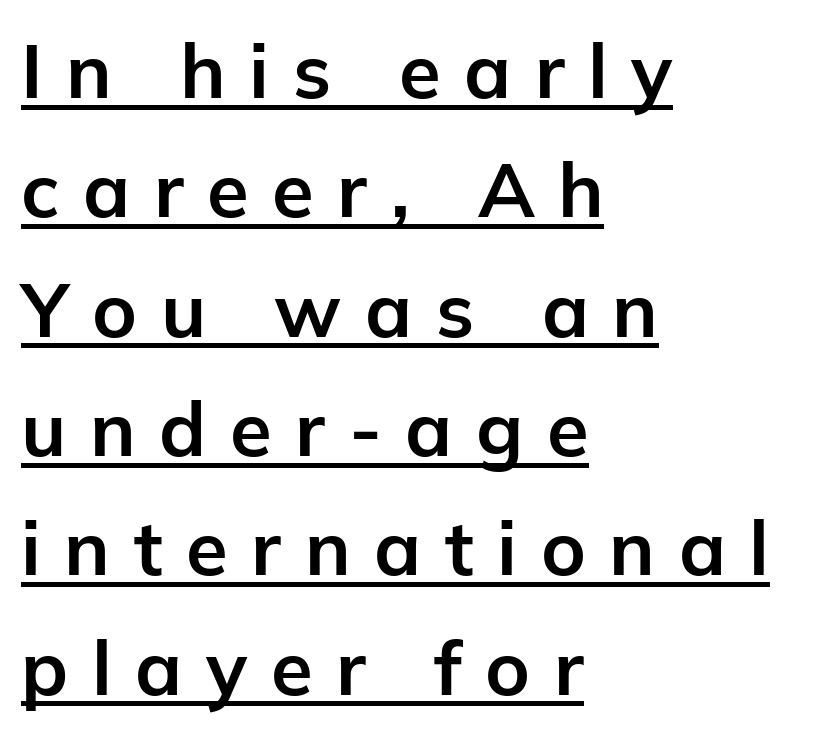
The image shows 76 px bold sans-serif type, upright; set left-aligned, normal line spacing (1.57x), unusually wide letter spacing (+0.31 em), underlined; low stroke contrast and a medium x-height.
